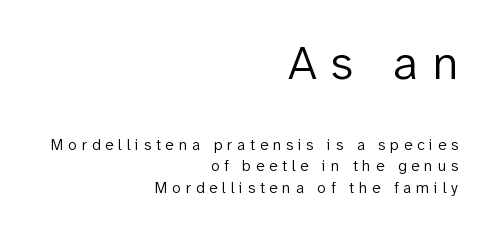
The face used here is proportionally spaced, like ordinary book or web type. Each letter's strokes conclude bluntly, with no projecting serifs. No italicization has been applied; the sample stays upright. Successive baselines arrive at the customary interval.
